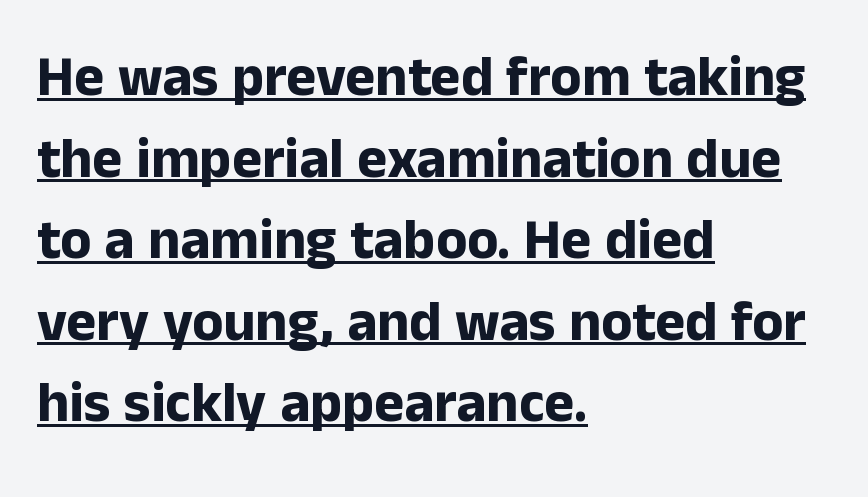
{"serif": "no", "italic": "no", "bold": "yes", "weight": "bold", "width": "normal", "stroke_contrast": "low", "x_height": "medium", "monospaced": "no", "underline": "yes", "align": "left", "line_spacing": "normal", "line_spacing_ratio": 1.43, "letter_spacing": "normal", "letter_spacing_em": 0.0, "glyph_px": 57}
